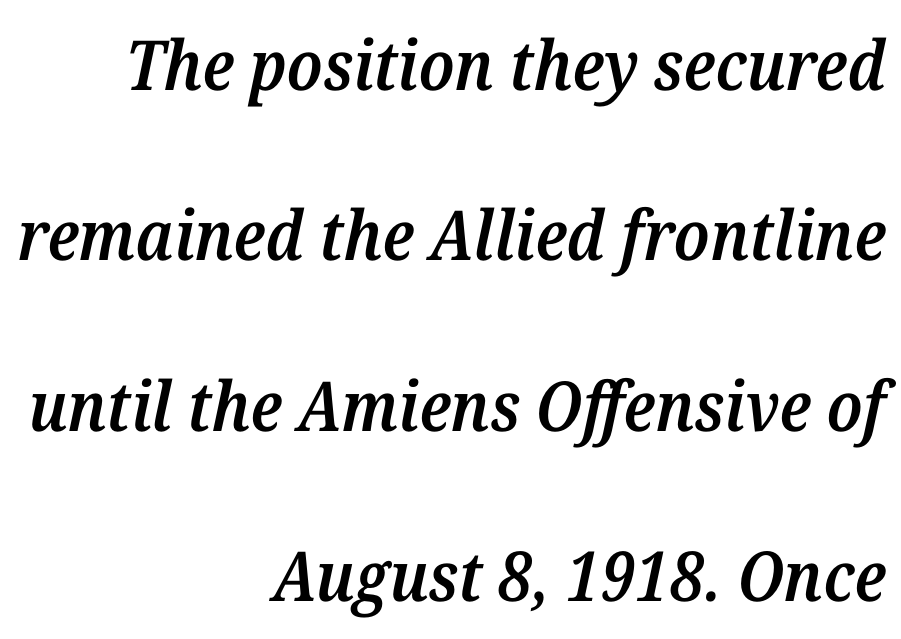
{"serif": "yes", "italic": "yes", "lean": "right", "slant_degrees": 12, "bold": "semi", "weight": "semibold", "width": "normal", "stroke_contrast": "medium", "x_height": "medium", "monospaced": "no", "underline": "no", "align": "right", "line_spacing": "loose", "line_spacing_ratio": 2.47, "letter_spacing": "normal", "letter_spacing_em": 0.0, "glyph_px": 69}
